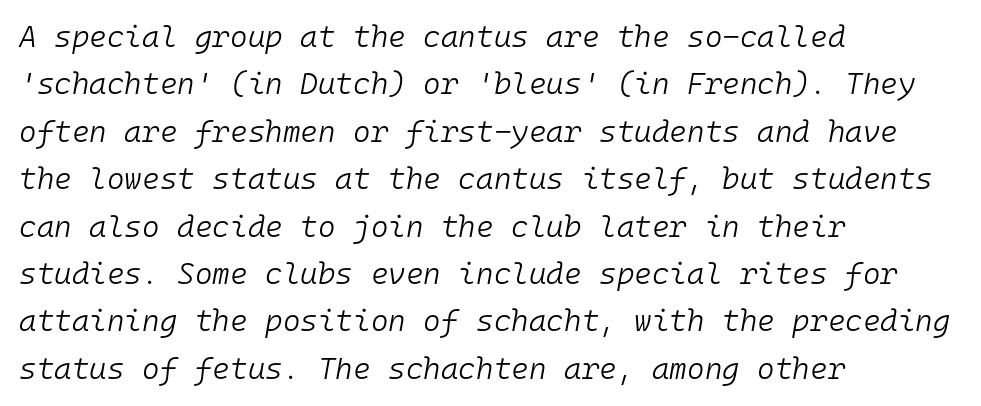
Casual observation: everything's shoved over to the left. If you drew a line through each stem, it would be angled. This reads as an unemphasized weight, regular at the heaviest. The passage shown stacks its lines at a standard gap. A typesetter would call this monospace, since all characters share one set width. Observe the ordinary spacing: letters are neighbours, not strangers.
